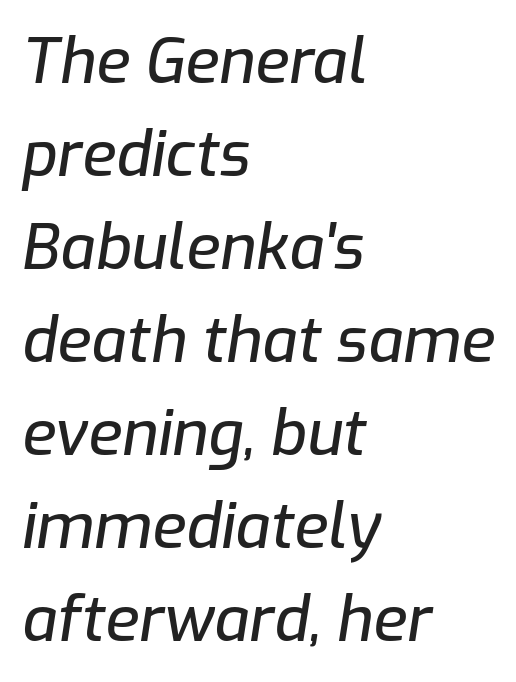
The image shows 62 px text type, italic (leaning right); set left-aligned, normal line spacing (1.5x), normal letter spacing, not underlined; low stroke contrast and a medium x-height.
